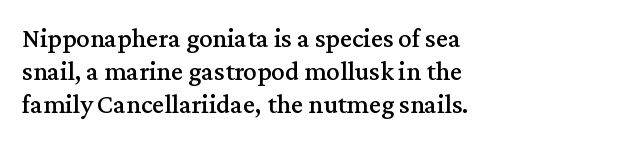
Q: Is the text italic (slanted)? A: No, it is upright.
Q: Is the text underlined? A: No.
Q: How is the paragraph aligned? A: Left-aligned.
Q: Is the spacing between letters normal or unusually wide? A: Normal.
